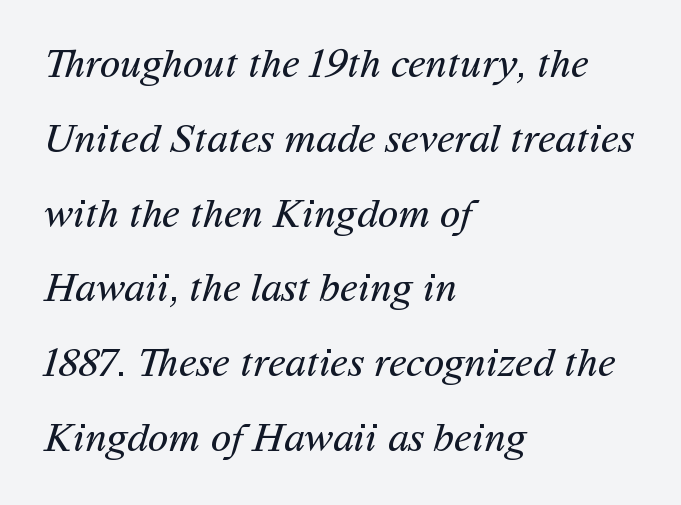
Typeset ragged right — the left edge is the straight one. Beneath every word, the page is bare. No extra tracking has been applied to these lines. Is this a fixed-width face? No — the glyphs have proportional, varying widths. This rendering employs a face without finishing strokes, i.e., a sans-serif. Counters stay open thanks to moderate or lighter strokes.
